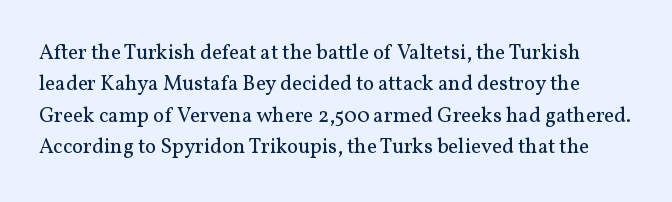
Q: Is the text bold? A: No.
Q: Is the text italic (slanted)? A: No, it is upright.
Q: Is the text underlined? A: No.
Q: Is the spacing between letters normal or unusually wide? A: Normal.
Q: Is the spacing between lines tight, normal or loose? A: Normal.
